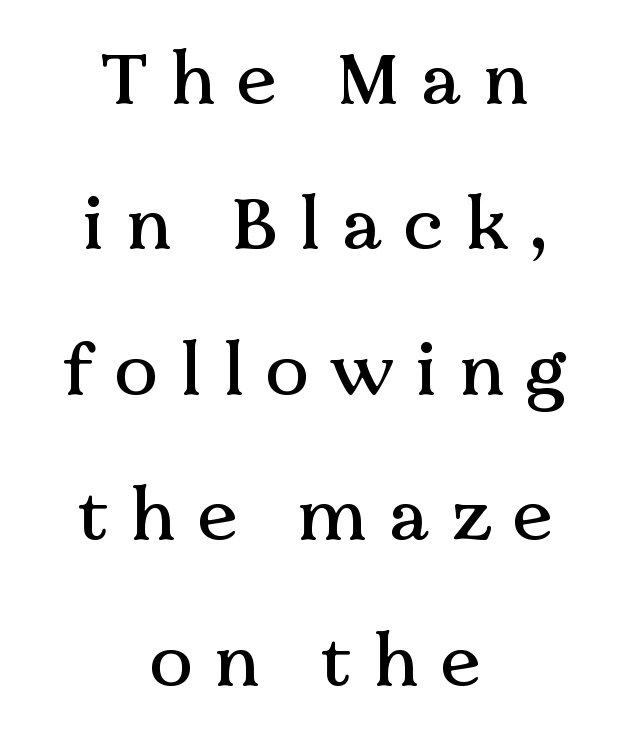
Q: Is the text italic (slanted)? A: No, it is upright.
Q: Is the typeface a serif or a sans-serif typeface? A: Serif.
Q: Is the text underlined? A: No.
Q: How is the paragraph aligned? A: Centered.
Q: Is the spacing between letters normal or unusually wide? A: Unusually wide.
Q: Is the spacing between lines tight, normal or loose? A: Loose.
Q: Width (condensed, normal, or wide)? A: Normal.
Q: Stroke contrast? A: Medium.
Q: x-height? A: Medium.
Q: Monospaced? A: No.
